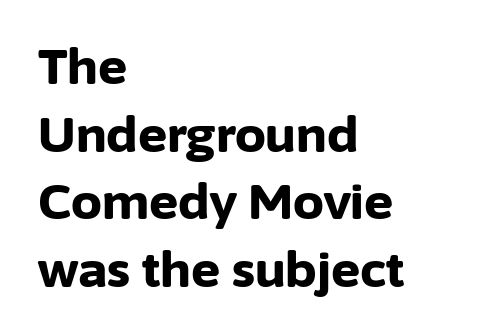
The image shows 49 px bold sans-serif type, upright; set left-aligned, normal line spacing (1.38x), normal letter spacing, not underlined; low stroke contrast and a medium x-height.
